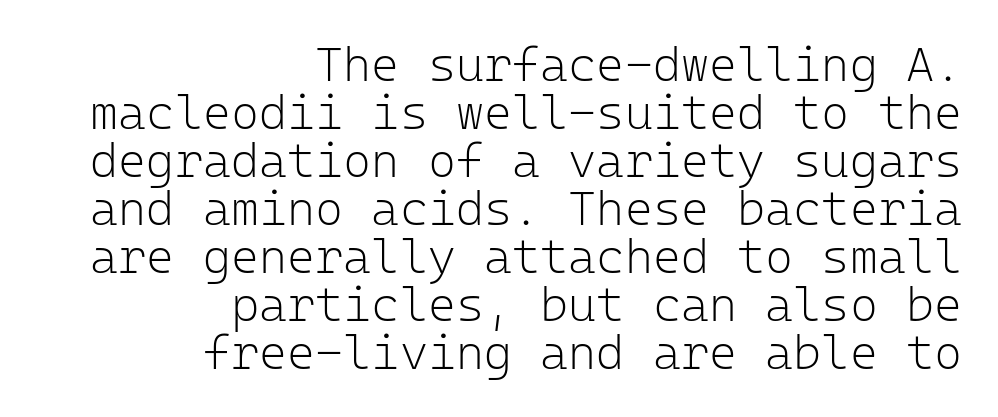
The image shows 48 px light sans-serif type, upright, monospaced; set right-aligned, tight line spacing (1.0x), normal letter spacing, not underlined; low stroke contrast and a medium x-height.
